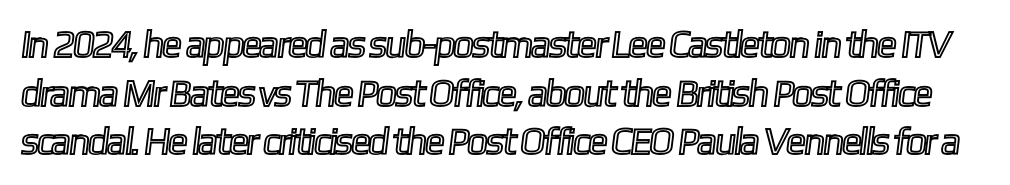
Q: Is the text underlined? A: No.
Q: Is the spacing between letters normal or unusually wide? A: Normal.
Q: Is the spacing between lines tight, normal or loose? A: Normal.
Q: Width (condensed, normal, or wide)? A: Condensed.
Q: x-height? A: Medium.
Q: Monospaced? A: No.
